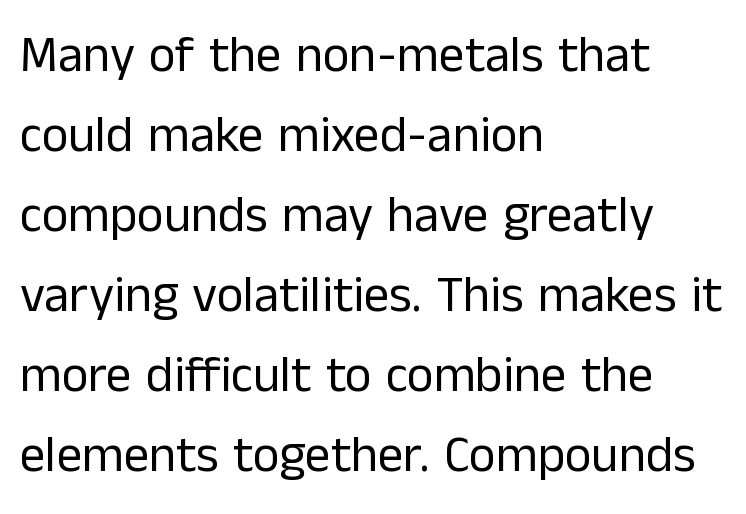
Q: Is the text bold? A: No.
Q: Is the text italic (slanted)? A: No, it is upright.
Q: Is the typeface a serif or a sans-serif typeface? A: Sans-serif.
Q: Is the text underlined? A: No.
Q: How is the paragraph aligned? A: Left-aligned.
Q: Is the spacing between letters normal or unusually wide? A: Normal.
Q: Is the spacing between lines tight, normal or loose? A: Normal.
Q: Width (condensed, normal, or wide)? A: Normal.
Q: Stroke contrast? A: Low.
Q: x-height? A: Medium.
Q: Monospaced? A: No.
